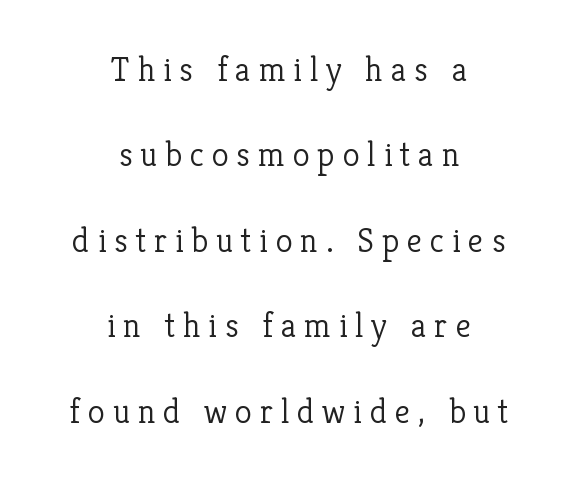
Q: Is the text bold? A: No.
Q: Is the text italic (slanted)? A: No, it is upright.
Q: Is the typeface a serif or a sans-serif typeface? A: Serif.
Q: Is the text underlined? A: No.
Q: How is the paragraph aligned? A: Centered.
Q: Is the spacing between letters normal or unusually wide? A: Unusually wide.
Q: Is the spacing between lines tight, normal or loose? A: Loose.
Q: Width (condensed, normal, or wide)? A: Normal.
Q: Stroke contrast? A: Low.
Q: x-height? A: Medium.
Q: Monospaced? A: No.
